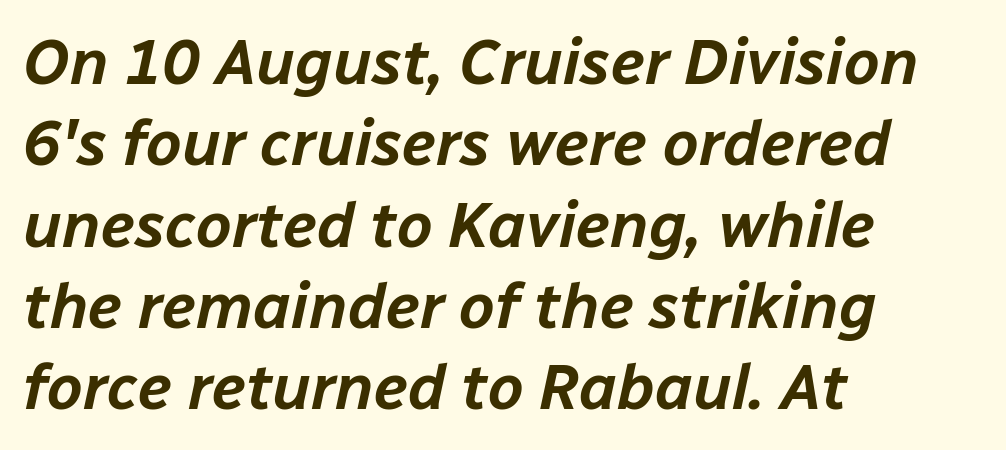
Q: Is the text italic (slanted)? A: Yes, it leans right by about 12 degrees.
Q: Is the text underlined? A: No.
Q: How is the paragraph aligned? A: Left-aligned.
Q: Is the spacing between letters normal or unusually wide? A: Normal.
Q: Is the spacing between lines tight, normal or loose? A: Normal.
Q: Width (condensed, normal, or wide)? A: Normal.
Q: Stroke contrast? A: Low.
Q: x-height? A: Medium.
Q: Monospaced? A: No.
